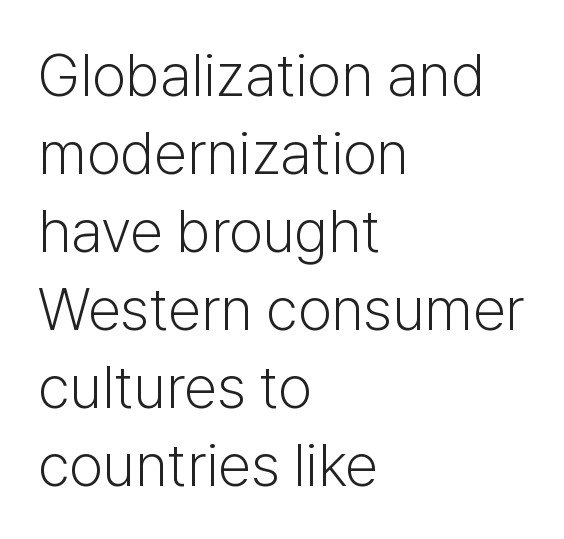
The image shows 60 px light sans-serif type, upright; set left-aligned, normal line spacing (1.3x), normal letter spacing, not underlined; low stroke contrast and a medium x-height.
